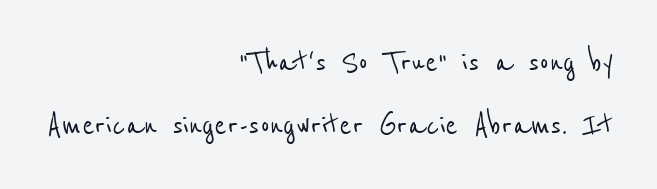
{"serif": "no", "width": "condensed", "stroke_contrast": "low", "x_height": "medium", "monospaced": "no", "underline": "no", "align": "right", "line_spacing": "normal", "line_spacing_ratio": 1.69, "letter_spacing": "normal", "letter_spacing_em": 0.0, "glyph_px": 37}
